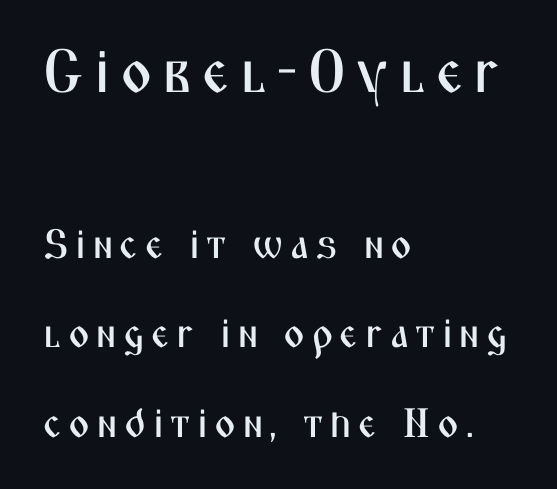
Does the type have serifs? No, each stem ends abruptly. All the whitespace from short lines collects on the right. In terms of leading, this rendering errs on the spacious side. The emphasis by scale lands on block number one, above.
